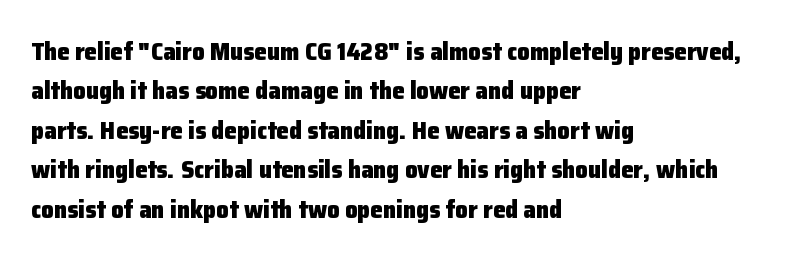
The image shows 25 px bold type, upright; set left-aligned, normal line spacing (1.58x), normal letter spacing, not underlined.
